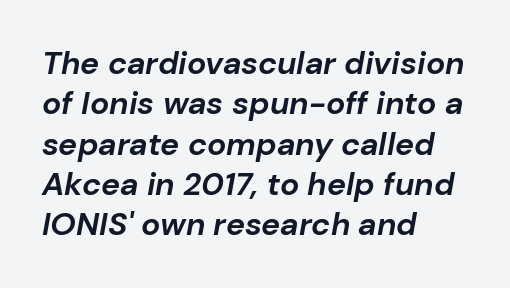
Q: Is the text bold? A: Yes.
Q: Is the text italic (slanted)? A: Yes, it leans right by about 10 degrees.
Q: Is the text underlined? A: No.
Q: How is the paragraph aligned? A: Left-aligned.
Q: Is the spacing between letters normal or unusually wide? A: Normal.
Q: Is the spacing between lines tight, normal or loose? A: Normal.
Q: Width (condensed, normal, or wide)? A: Normal.
Q: Stroke contrast? A: Low.
Q: x-height? A: Medium.
Q: Monospaced? A: No.
